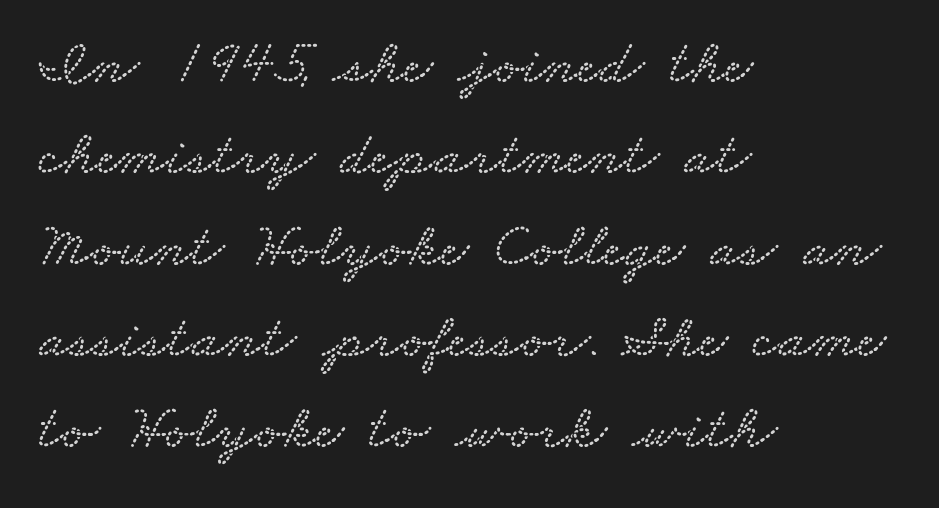
The image shows 63 px wide type; set left-aligned, normal line spacing (1.45x), normal letter spacing, not underlined; low stroke contrast and a small x-height.
